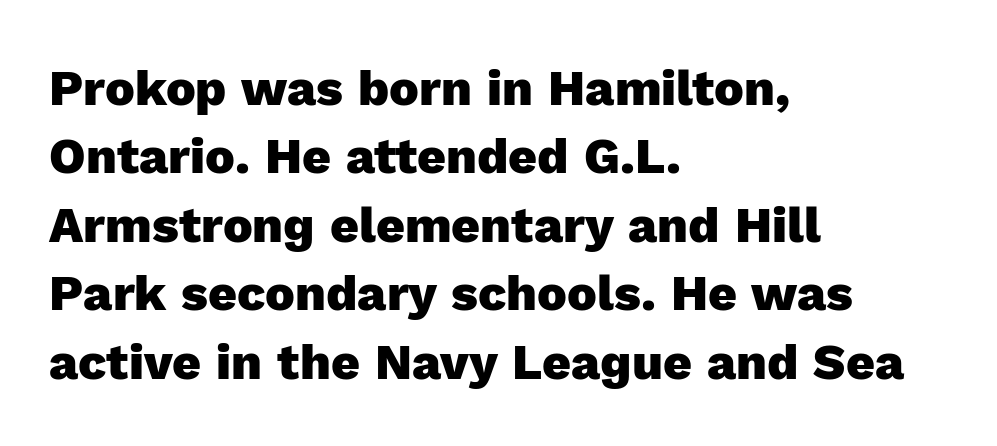
Here the designer chose a conventional face with non-uniform glyph widths. Look at the tracking — it's just the regular setting, nothing added. Weight: bold. The rendering shows plain stroke endings on the letterforms — a sans-serif design. Clear beneath every line of the passage.
